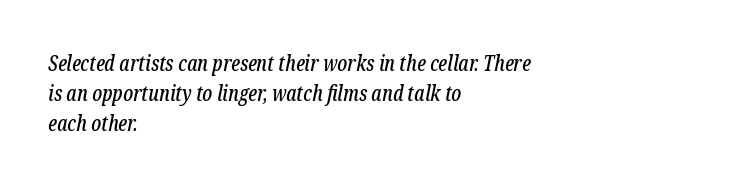
The image shows 21 px text type, italic (leaning right); set left-aligned, normal line spacing (1.44x), normal letter spacing, not underlined.
